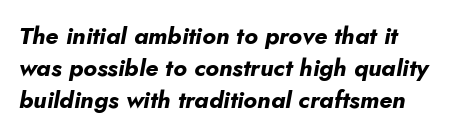
Q: Is the text bold? A: Yes.
Q: Is the text italic (slanted)? A: Yes, it leans right by about 10 degrees.
Q: Is the text underlined? A: No.
Q: Is the spacing between letters normal or unusually wide? A: Normal.
Q: Is the spacing between lines tight, normal or loose? A: Normal.
